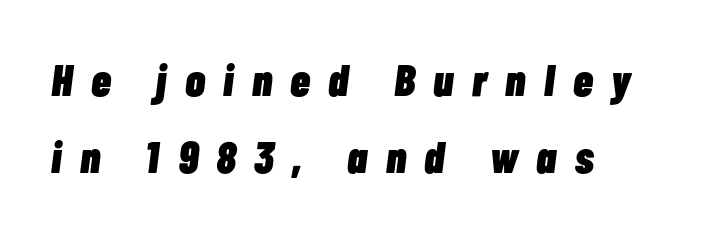
{"italic": "yes", "lean": "right", "slant_degrees": 7, "bold": "yes", "weight": "heavy", "width": "condensed", "stroke_contrast": "low", "x_height": "medium", "monospaced": "no", "underline": "no", "align": "left", "line_spacing_ratio": 1.71, "letter_spacing": "wide", "letter_spacing_em": 0.41, "glyph_px": 45}
